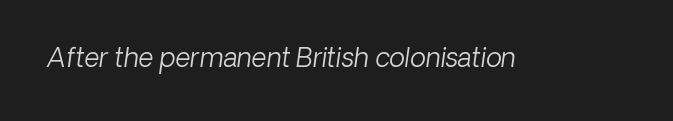
Q: Is the text bold? A: No.
Q: Is the text underlined? A: No.
Q: Is the spacing between letters normal or unusually wide? A: Normal.
